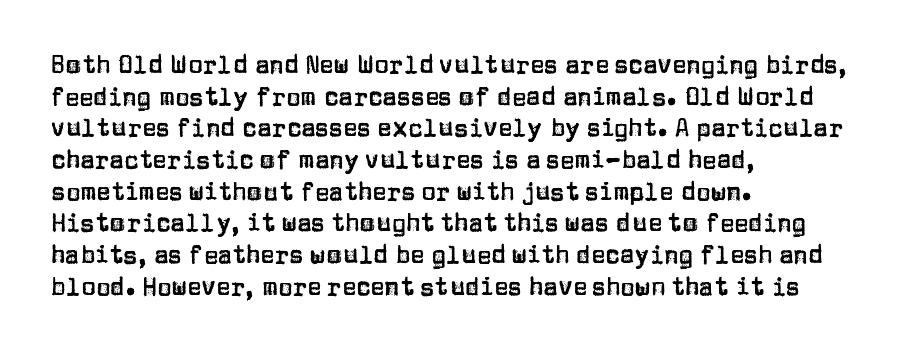
The image shows 24 px text type, upright; set left-aligned, normal line spacing (1.32x), normal letter spacing, not underlined.
